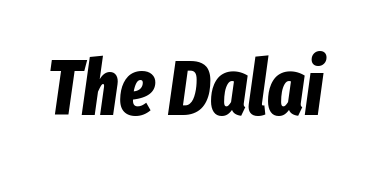
The image shows 78 px bold, condensed type, italic (leaning right); set normal letter spacing, not underlined; low stroke contrast and a medium x-height.
